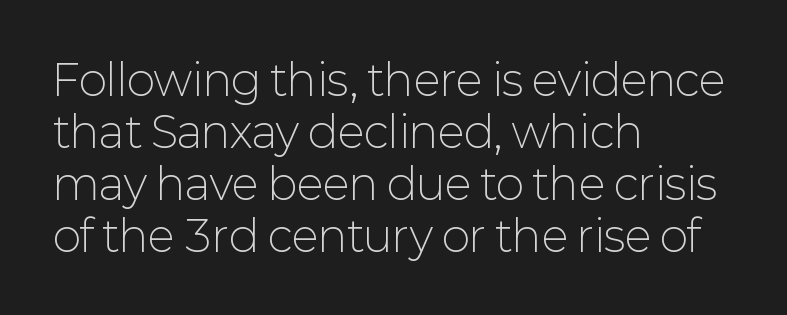
Q: Is the text bold? A: No.
Q: Is the text italic (slanted)? A: No, it is upright.
Q: Is the typeface a serif or a sans-serif typeface? A: Sans-serif.
Q: Is the text underlined? A: No.
Q: How is the paragraph aligned? A: Left-aligned.
Q: Is the spacing between letters normal or unusually wide? A: Normal.
Q: Width (condensed, normal, or wide)? A: Normal.
Q: Stroke contrast? A: Low.
Q: x-height? A: Medium.
Q: Monospaced? A: No.
